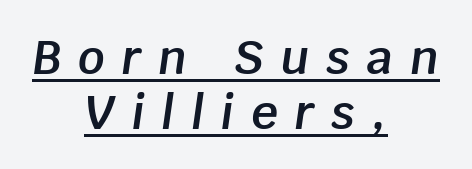
The image shows 47 px semibold type, italic (leaning right); set centered, line spacing 1.17x, unusually wide letter spacing (+0.36 em), underlined; low stroke contrast and a large x-height.
